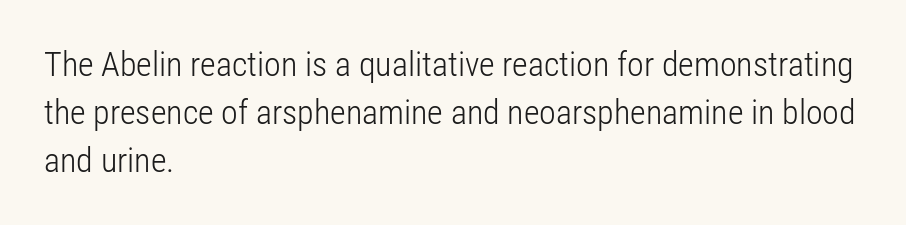
Q: Is the text bold? A: No.
Q: Is the text italic (slanted)? A: No, it is upright.
Q: Is the typeface a serif or a sans-serif typeface? A: Sans-serif.
Q: Is the text underlined? A: No.
Q: How is the paragraph aligned? A: Left-aligned.
Q: Is the spacing between letters normal or unusually wide? A: Normal.
Q: Is the spacing between lines tight, normal or loose? A: Normal.
Q: Width (condensed, normal, or wide)? A: Condensed.
Q: Stroke contrast? A: Low.
Q: x-height? A: Medium.
Q: Monospaced? A: No.
